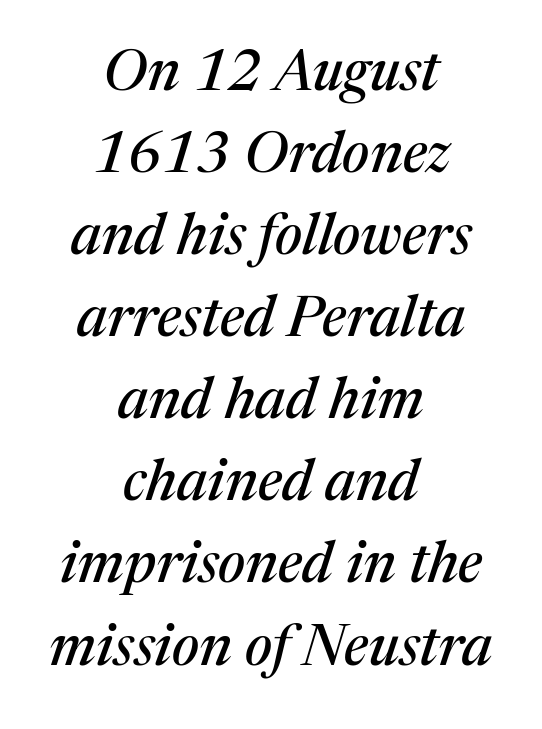
In terms of posture, this sample is oblique. The letters advance in unequal steps, a hallmark of proportional type. Spacing between characters is what you'd get straight out of the box. Is this a sans? No — the strokes have serifs. Neither beginnings nor endings align; midpoints do.
